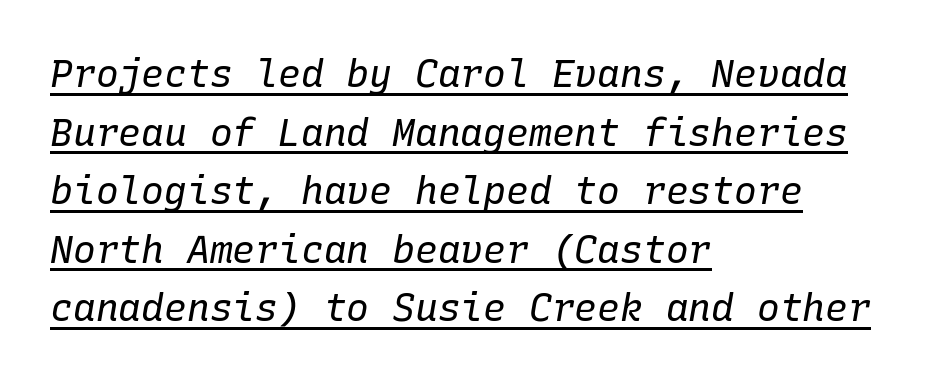
Q: Is the text bold? A: No.
Q: Is the text italic (slanted)? A: Yes, it leans right by about 10 degrees.
Q: Is the text underlined? A: Yes.
Q: How is the paragraph aligned? A: Left-aligned.
Q: Is the spacing between letters normal or unusually wide? A: Normal.
Q: Is the spacing between lines tight, normal or loose? A: Normal.
Q: Width (condensed, normal, or wide)? A: Normal.
Q: Stroke contrast? A: Low.
Q: x-height? A: Medium.
Q: Monospaced? A: Yes.
